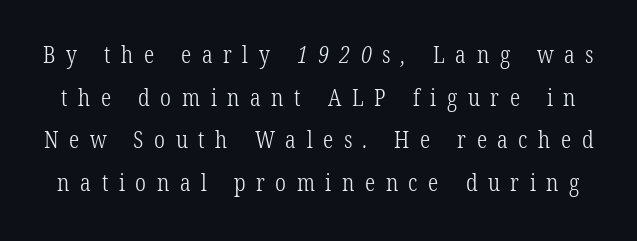
{"bold": "no", "underline": "no", "line_spacing_ratio": 1.85, "letter_spacing": "wide", "letter_spacing_em": 0.46, "glyph_px": 23}
